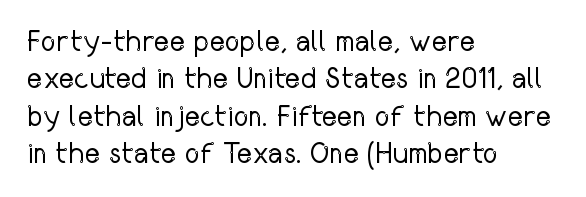
The image shows 29 px regular-weight, condensed sans-serif type, upright; set left-aligned, normal line spacing (1.29x), normal letter spacing, not underlined; low stroke contrast and a medium x-height.
